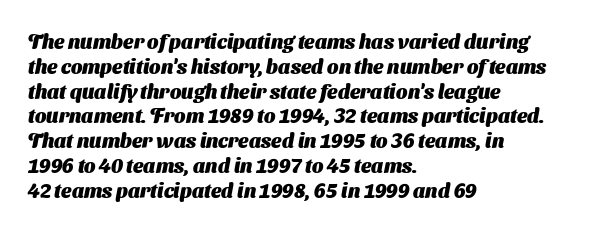
{"bold": "yes", "underline": "no", "align": "left", "line_spacing_ratio": 1.24, "letter_spacing": "normal", "letter_spacing_em": 0.0, "glyph_px": 20}
